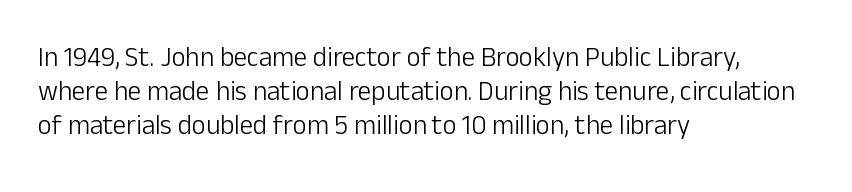
The image shows 27 px text type, upright; set left-aligned, normal line spacing (1.26x), normal letter spacing, not underlined.
